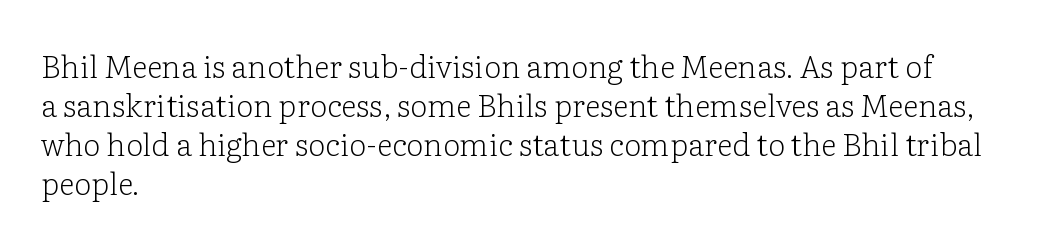
Q: Is the text bold? A: No.
Q: Is the text italic (slanted)? A: No, it is upright.
Q: Is the typeface a serif or a sans-serif typeface? A: Serif.
Q: Is the text underlined? A: No.
Q: How is the paragraph aligned? A: Left-aligned.
Q: Is the spacing between letters normal or unusually wide? A: Normal.
Q: Is the spacing between lines tight, normal or loose? A: Normal.
Q: Width (condensed, normal, or wide)? A: Normal.
Q: Stroke contrast? A: Low.
Q: x-height? A: Medium.
Q: Monospaced? A: No.
